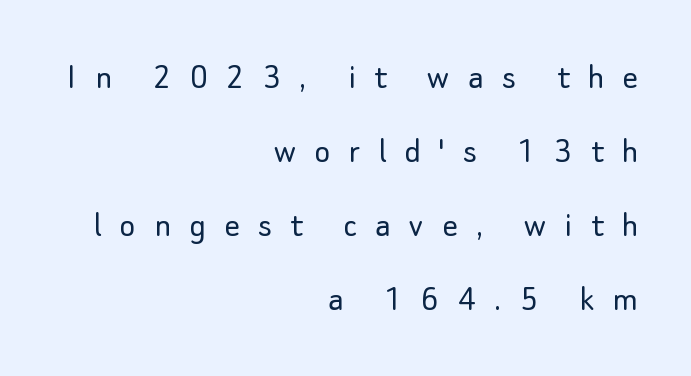
The image shows 38 px light sans-serif type, upright; set right-aligned, loose line spacing (1.95x), unusually wide letter spacing (+0.48 em), not underlined; low stroke contrast and a small x-height.
